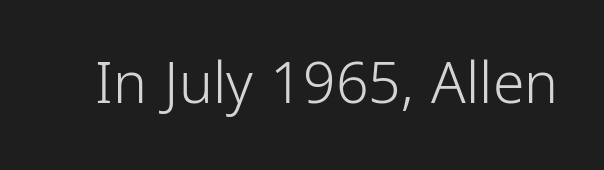
{"serif": "no", "italic": "no", "bold": "no", "weight": "light", "width": "condensed", "stroke_contrast": "low", "x_height": "medium", "monospaced": "no", "underline": "no", "letter_spacing": "normal", "letter_spacing_em": 0.0, "glyph_px": 57}
